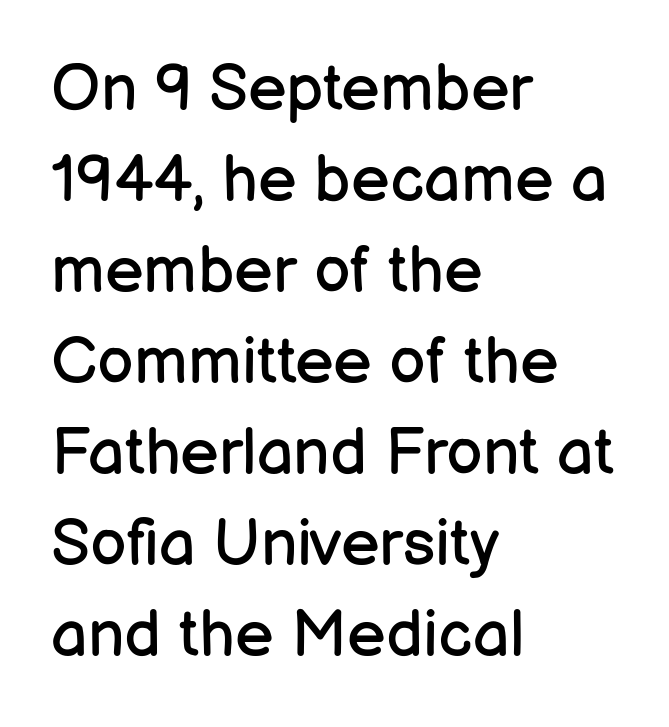
The type family on display is of the sans-serif kind. Regular leading. The space beneath each line is pristine and unruled. A typesetter would call this proportional, since set widths differ per character.
